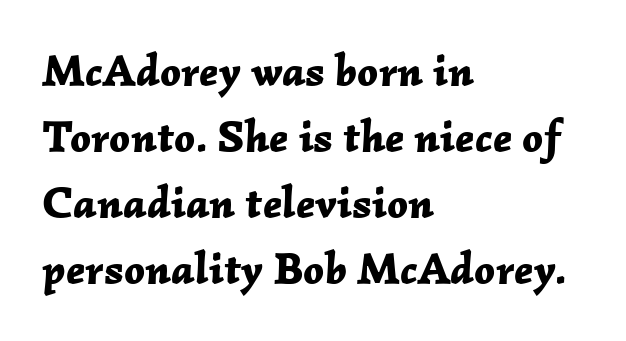
Typeset ragged right — the left edge is the straight one. Letters rest on an invisible, unmarked baseline. The line texture is even and compact thanks to regular tracking. The face used here has the dense, thick strokes of a bold.
